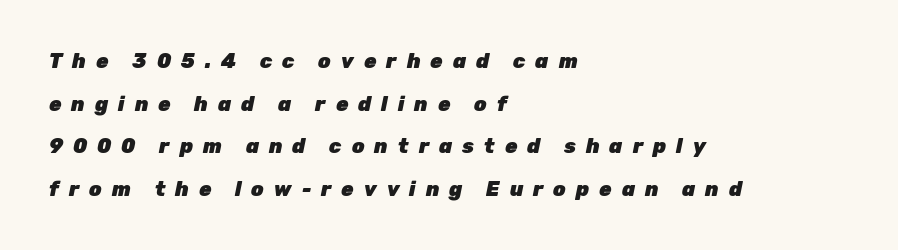
Bare-footed words on every line. Vertical spacing — loose. The typesetter chose a ragged-right arrangement here. The passage shown has open, widely tracked lettering throughout. Italic: yes, the glyphs are oblique.
